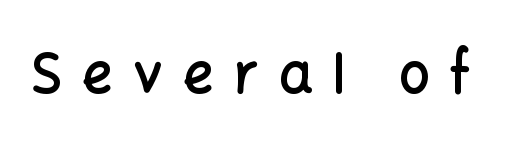
{"serif": "no", "italic": "no", "bold": "semi", "weight": "semibold", "width": "normal", "stroke_contrast": "low", "x_height": "medium", "monospaced": "no", "underline": "no", "letter_spacing": "wide", "letter_spacing_em": 0.37, "glyph_px": 54}
